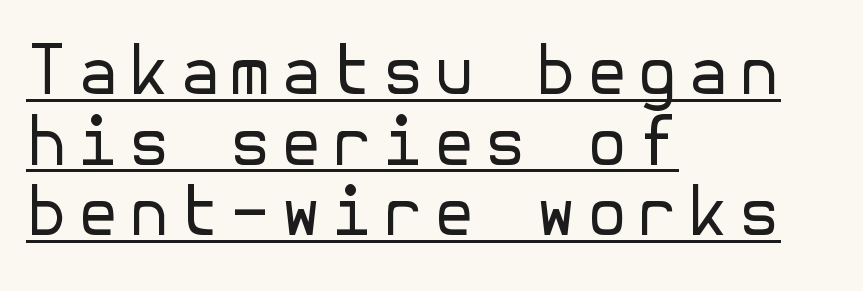
The image shows 68 px regular-weight sans-serif type, upright; set left-aligned, tight line spacing (1.04x), underlined; low stroke contrast and a medium x-height.
